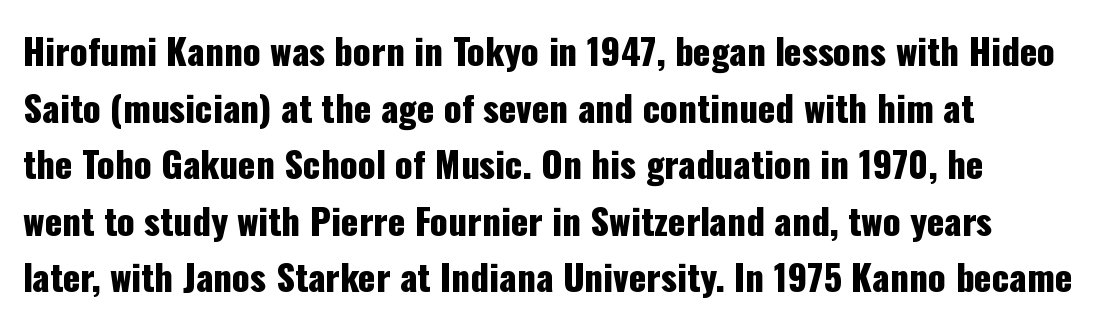
Q: Is the text italic (slanted)? A: No, it is upright.
Q: Is the typeface a serif or a sans-serif typeface? A: Sans-serif.
Q: Is the text underlined? A: No.
Q: Is the spacing between letters normal or unusually wide? A: Normal.
Q: Is the spacing between lines tight, normal or loose? A: Normal.
Q: Width (condensed, normal, or wide)? A: Condensed.
Q: Stroke contrast? A: Low.
Q: x-height? A: Medium.
Q: Monospaced? A: No.
